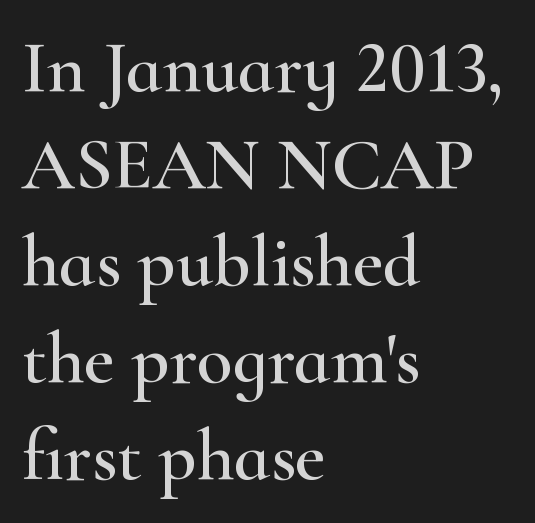
Q: Is the text italic (slanted)? A: No, it is upright.
Q: Is the typeface a serif or a sans-serif typeface? A: Serif.
Q: Is the text underlined? A: No.
Q: How is the paragraph aligned? A: Left-aligned.
Q: Is the spacing between letters normal or unusually wide? A: Normal.
Q: Is the spacing between lines tight, normal or loose? A: Normal.
Q: Width (condensed, normal, or wide)? A: Wide.
Q: Stroke contrast? A: High.
Q: x-height? A: Small.
Q: Monospaced? A: No.
